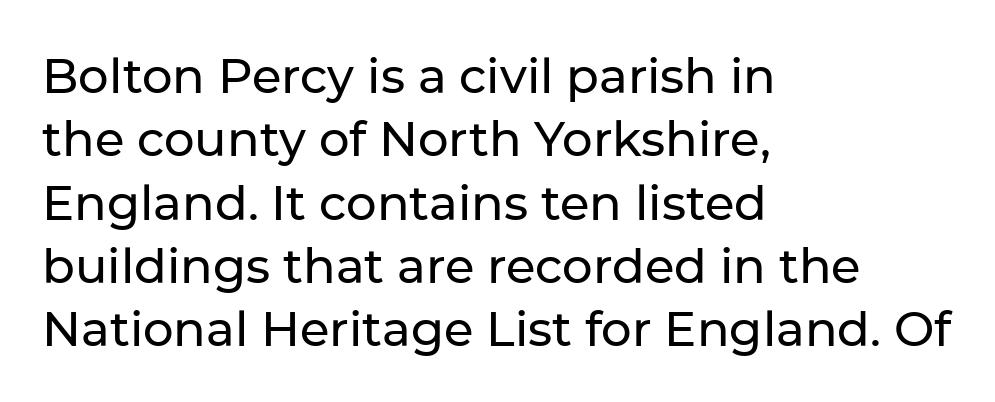
The passage shown is typed in a proportional face where columns would drift. Each new line begins a customary step beneath the previous one. Bare-footed words on every line. Look at the tracking — it's just the regular setting, nothing added. The font family rendered here belongs to the sans-serif group. Every stem runs plumb, perpendicular to the baseline.
